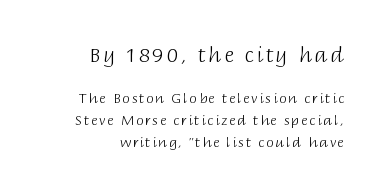
The image shows 21 px text type, upright; set right-aligned, normal line spacing (1.57x), not underlined; the first (top) block is 1.5x larger.
